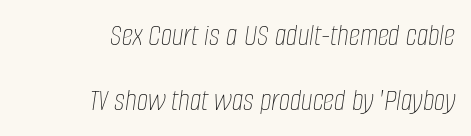
Q: Is the text bold? A: No.
Q: Is the text italic (slanted)? A: Yes, it leans right by about 8 degrees.
Q: Is the text underlined? A: No.
Q: How is the paragraph aligned? A: Right-aligned.
Q: Is the spacing between letters normal or unusually wide? A: Normal.
Q: Is the spacing between lines tight, normal or loose? A: Loose.
Q: Width (condensed, normal, or wide)? A: Condensed.
Q: Stroke contrast? A: Low.
Q: x-height? A: Large.
Q: Monospaced? A: No.
